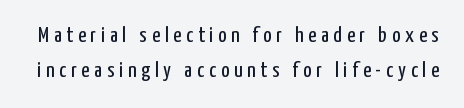
{"italic": "no", "bold": "no", "underline": "no", "line_spacing": "normal", "line_spacing_ratio": 1.6, "letter_spacing": "wide", "letter_spacing_em": 0.22, "glyph_px": 22}
